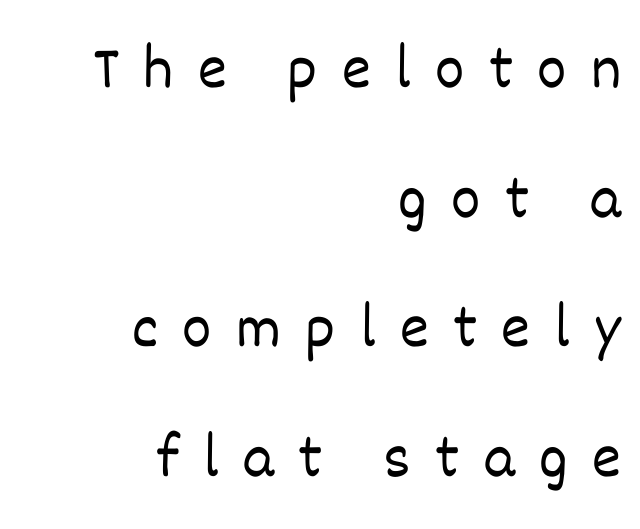
Q: Is the text bold? A: No.
Q: Is the text italic (slanted)? A: No, it is upright.
Q: Is the text underlined? A: No.
Q: How is the paragraph aligned? A: Right-aligned.
Q: Is the spacing between letters normal or unusually wide? A: Unusually wide.
Q: Is the spacing between lines tight, normal or loose? A: Loose.
Q: Width (condensed, normal, or wide)? A: Normal.
Q: Stroke contrast? A: Low.
Q: x-height? A: Large.
Q: Monospaced? A: No.
